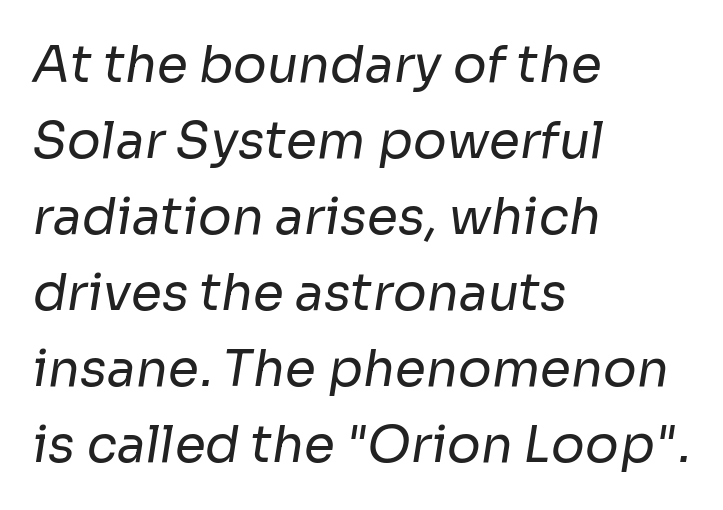
{"serif": "no", "bold": "no", "weight": "regular", "width": "normal", "stroke_contrast": "low", "x_height": "medium", "monospaced": "no", "underline": "no", "align": "left", "line_spacing": "normal", "line_spacing_ratio": 1.52, "letter_spacing": "normal", "letter_spacing_em": 0.0, "glyph_px": 50}
